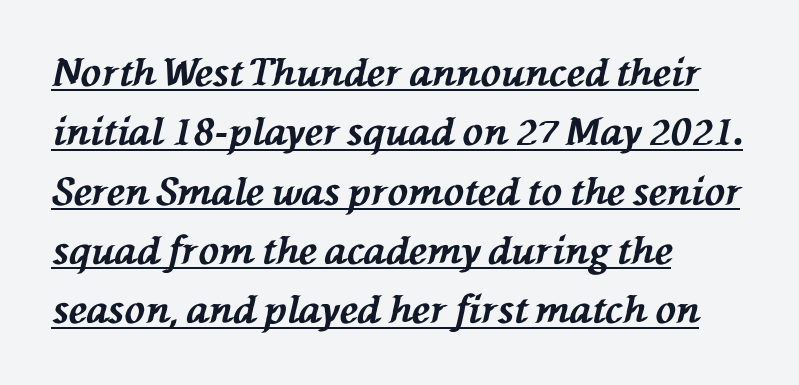
The image shows 38 px bold type, italic (leaning left); set left-aligned, normal line spacing (1.56x), normal letter spacing, underlined; medium stroke contrast and a medium x-height.
